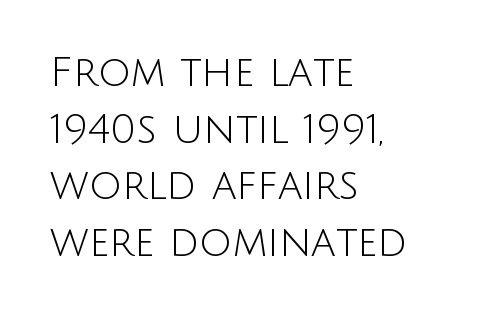
Q: Is the text bold? A: No.
Q: Is the text italic (slanted)? A: No, it is upright.
Q: Is the typeface a serif or a sans-serif typeface? A: Sans-serif.
Q: Is the text underlined? A: No.
Q: How is the paragraph aligned? A: Left-aligned.
Q: Is the spacing between letters normal or unusually wide? A: Normal.
Q: Is the spacing between lines tight, normal or loose? A: Normal.
Q: Width (condensed, normal, or wide)? A: Normal.
Q: Stroke contrast? A: Low.
Q: x-height? A: Large.
Q: Monospaced? A: No.
